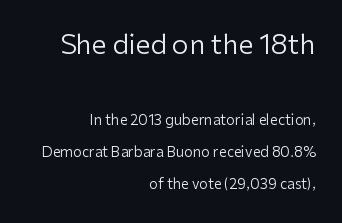
The image shows 27 px text type, upright; set right-aligned, loose line spacing (2.3x), normal letter spacing, not underlined; the first (top) block is 1.93x larger.
